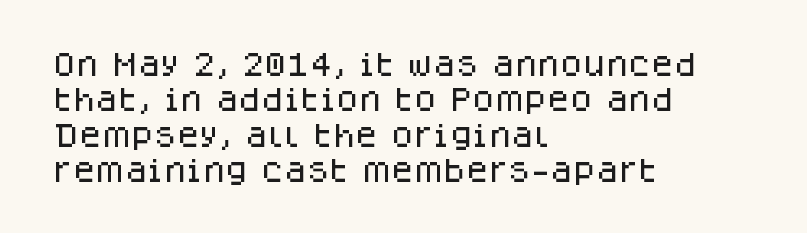
The passage shown stacks its lines at a standard gap. These lines stack with their left ends in a neat column. A roman cut, with each character standing at attention. Caption: standard tracking, unaltered. Words float on clear page, feet unadorned.
